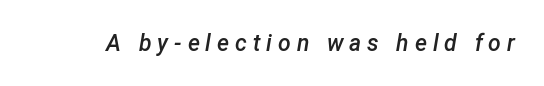
Weight: semibold (demi). Each row of text sits above clean, open space. There is plenty of visible air inserted between adjacent glyphs. Characters are canted at an angle relative to the baseline's perpendicular.
